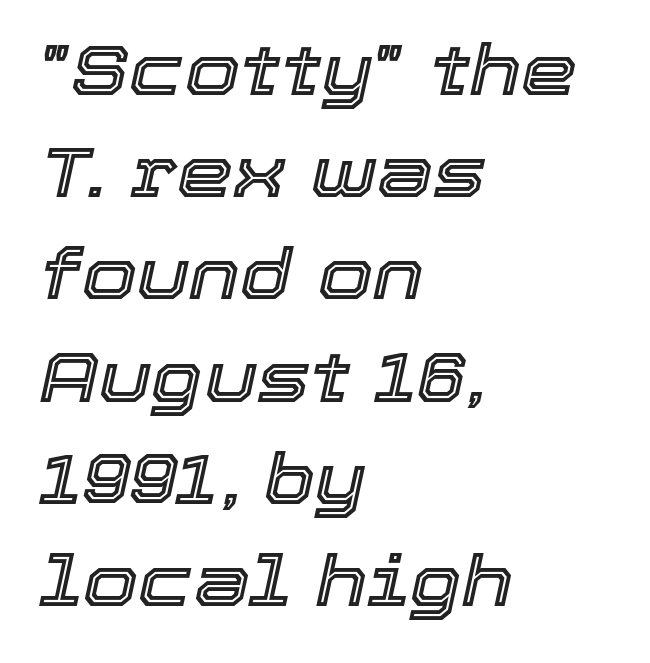
Q: Is the text italic (slanted)? A: Yes, it leans right by about 12 degrees.
Q: Is the text underlined? A: No.
Q: How is the paragraph aligned? A: Left-aligned.
Q: Is the spacing between letters normal or unusually wide? A: Normal.
Q: Is the spacing between lines tight, normal or loose? A: Normal.
Q: Width (condensed, normal, or wide)? A: Normal.
Q: x-height? A: Medium.
Q: Monospaced? A: No.
